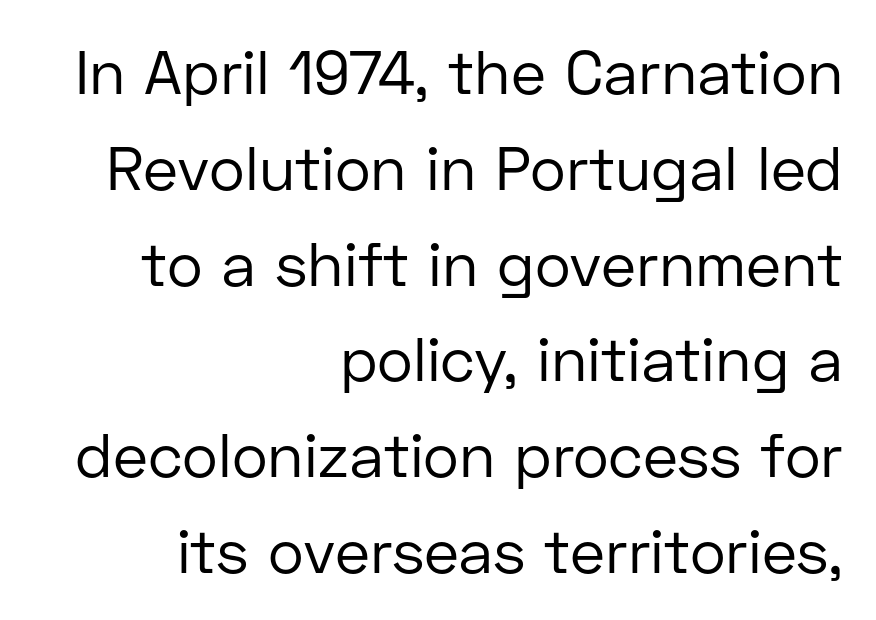
Q: Is the text bold? A: No.
Q: Is the text italic (slanted)? A: No, it is upright.
Q: Is the typeface a serif or a sans-serif typeface? A: Sans-serif.
Q: Is the text underlined? A: No.
Q: How is the paragraph aligned? A: Right-aligned.
Q: Is the spacing between letters normal or unusually wide? A: Normal.
Q: Is the spacing between lines tight, normal or loose? A: Normal.
Q: Width (condensed, normal, or wide)? A: Normal.
Q: Stroke contrast? A: Low.
Q: x-height? A: Medium.
Q: Monospaced? A: No.
